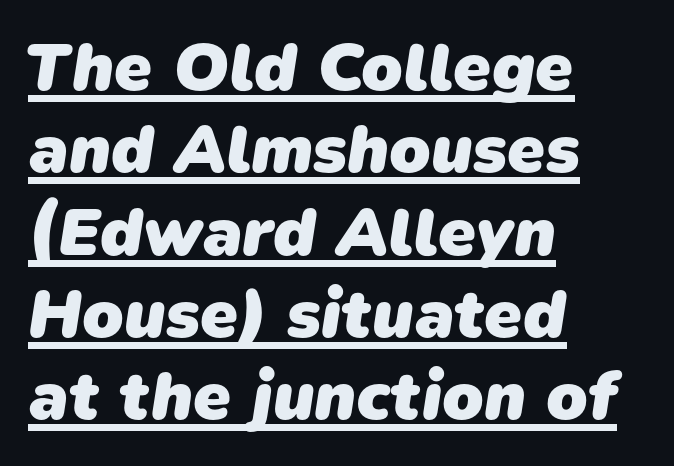
Q: Is the text bold? A: Yes.
Q: Is the typeface a serif or a sans-serif typeface? A: Sans-serif.
Q: Is the text underlined? A: Yes.
Q: How is the paragraph aligned? A: Left-aligned.
Q: Is the spacing between letters normal or unusually wide? A: Normal.
Q: Width (condensed, normal, or wide)? A: Normal.
Q: Stroke contrast? A: Low.
Q: x-height? A: Medium.
Q: Monospaced? A: No.
